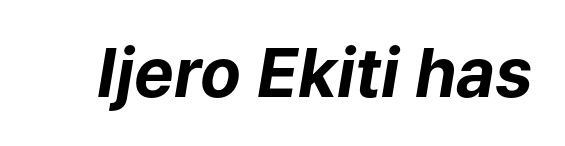
Short note: letters normally spaced. The rendering uses a bold face; every stroke is thick and dark. A clean baseline with only descenders dipping below it. The passage shown is typed in a proportional face where columns would drift. The letters are slanted; this is an italic face.
